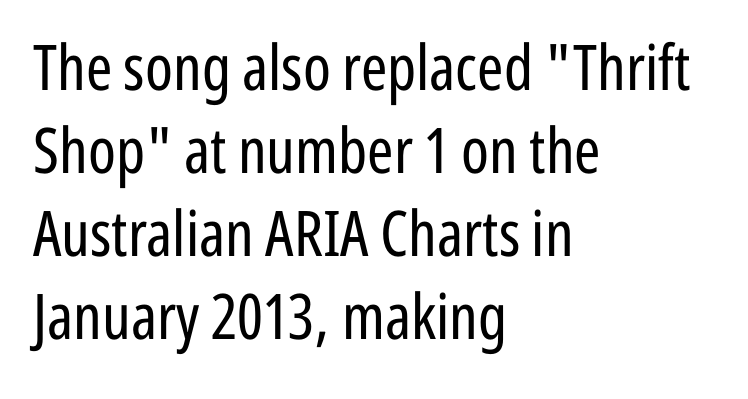
You can tell it's not italic because the verticals are truly vertical. Any mark beneath the type? The region is blank. These lines stack with their left ends in a neat column. Is this a fixed-width face? No — the glyphs have proportional, varying widths. Is this a heavy cut? Hardly; it is regular or lighter. In terms of letterform style, serifs are entirely absent.
